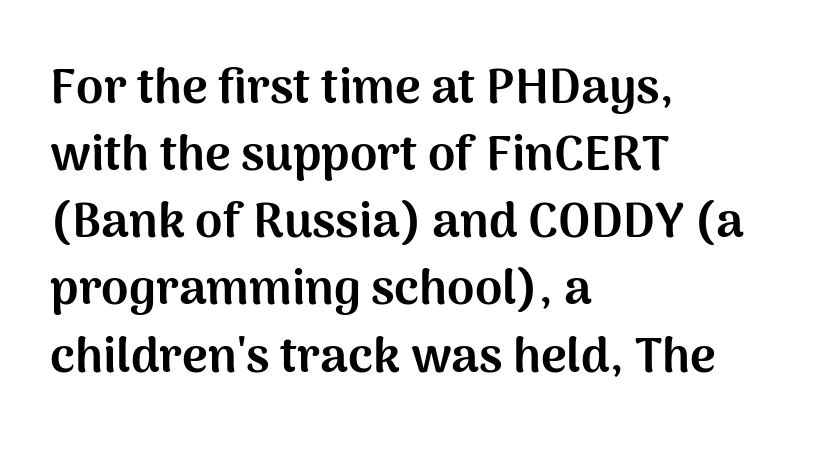
Stroke thickness is high; the sample reads as a true bold. Baseline-to-baseline distance is the conventional proportion of letter height. The face used here is rendered with its standard letterfit. Visually the block forms a straight wall on the left and a jagged coastline on the right. This is sans-serif lettering, the kind often seen on screens and signage. The axis of the letterforms is exactly vertical.
